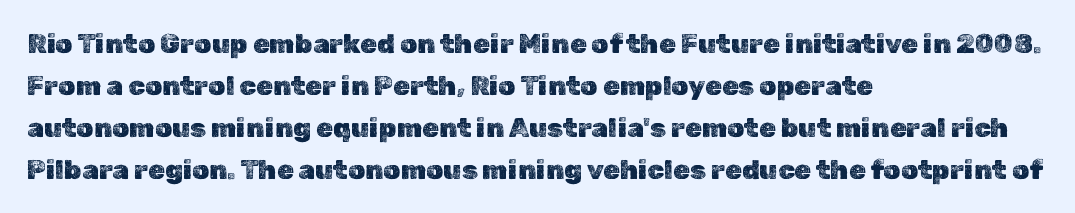
Decoration check: the copy has no underline. You can tell it's not italic because the verticals are truly vertical. Is the letter spacing exaggerated? No — it looks like the ordinary default. A classic flush-left, rag-right setting is used for this passage. Baseline-to-baseline distance is the conventional proportion of letter height.
